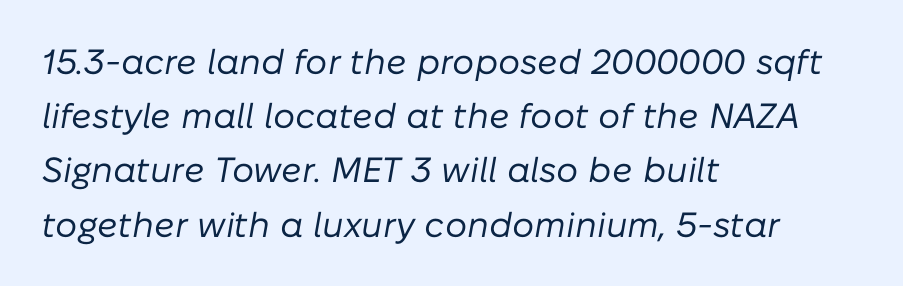
The image shows 35 px regular-weight type, italic (leaning right); set left-aligned, normal line spacing (1.55x), normal letter spacing, not underlined; low stroke contrast and a medium x-height.
